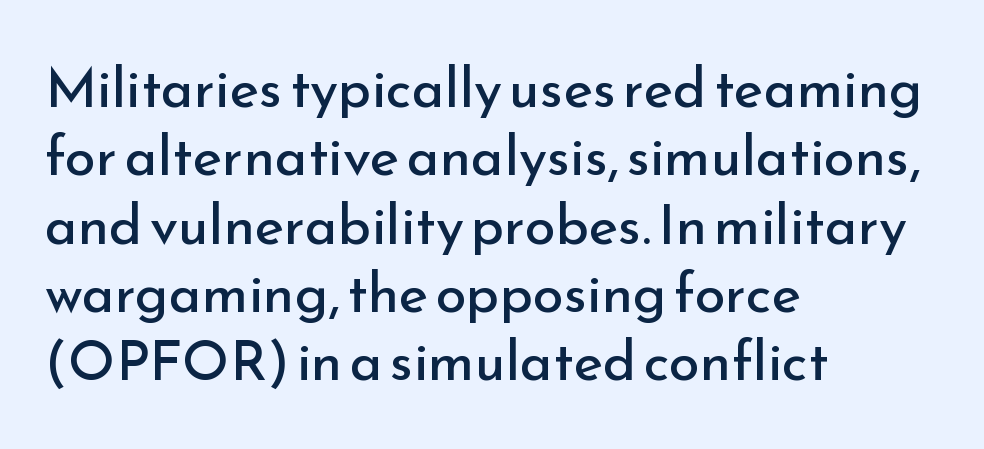
{"serif": "no", "italic": "no", "bold": "no", "weight": "regular", "width": "normal", "stroke_contrast": "low", "x_height": "small", "monospaced": "no", "underline": "no", "align": "left", "line_spacing_ratio": 1.22, "letter_spacing": "normal", "letter_spacing_em": 0.0, "glyph_px": 56}
